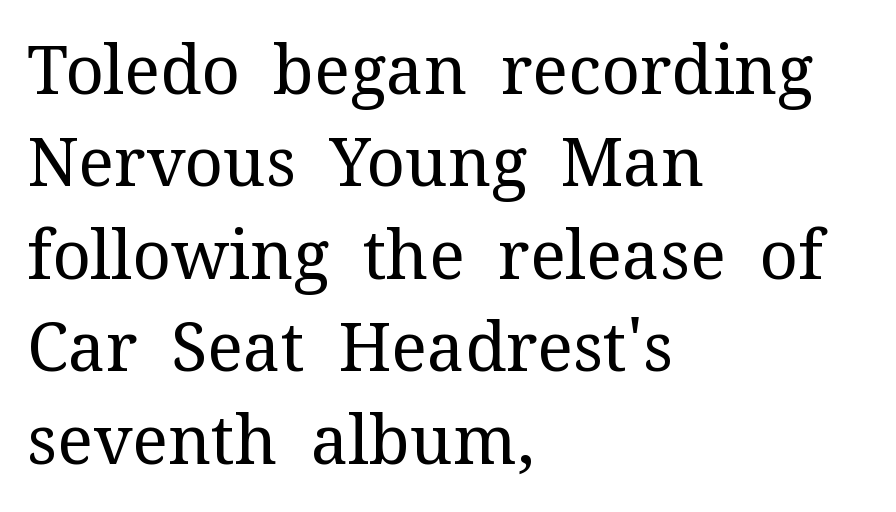
Q: Is the text bold? A: No.
Q: Is the text italic (slanted)? A: No, it is upright.
Q: Is the typeface a serif or a sans-serif typeface? A: Serif.
Q: Is the text underlined? A: No.
Q: How is the paragraph aligned? A: Left-aligned.
Q: Is the spacing between letters normal or unusually wide? A: Normal.
Q: Is the spacing between lines tight, normal or loose? A: Normal.
Q: Width (condensed, normal, or wide)? A: Normal.
Q: Stroke contrast? A: Medium.
Q: x-height? A: Medium.
Q: Monospaced? A: No.
